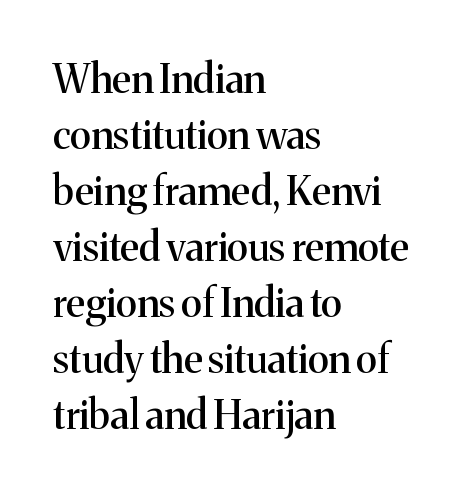
Q: Is the text italic (slanted)? A: No, it is upright.
Q: Is the typeface a serif or a sans-serif typeface? A: Serif.
Q: Is the text underlined? A: No.
Q: How is the paragraph aligned? A: Left-aligned.
Q: Is the spacing between letters normal or unusually wide? A: Normal.
Q: Is the spacing between lines tight, normal or loose? A: Normal.
Q: Width (condensed, normal, or wide)? A: Normal.
Q: Stroke contrast? A: Medium.
Q: x-height? A: Medium.
Q: Monospaced? A: No.
